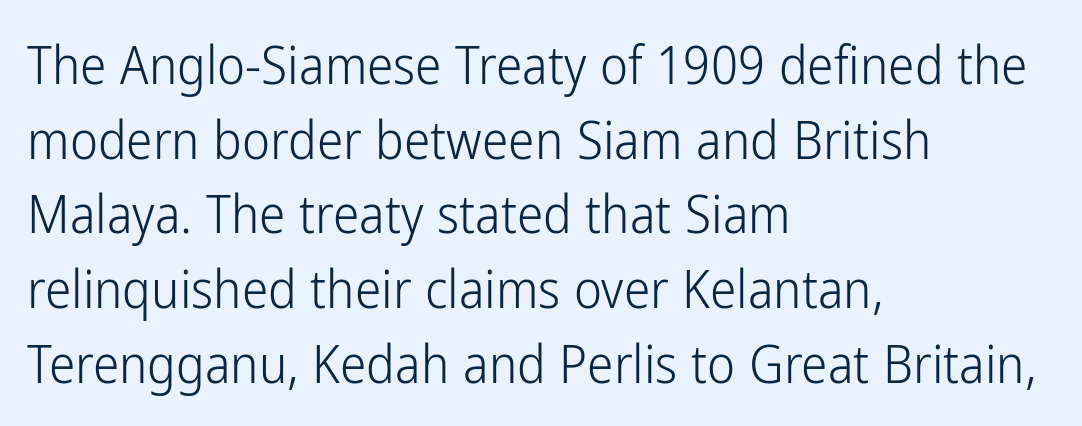
Q: Is the text bold? A: No.
Q: Is the text italic (slanted)? A: No, it is upright.
Q: Is the typeface a serif or a sans-serif typeface? A: Sans-serif.
Q: Is the text underlined? A: No.
Q: How is the paragraph aligned? A: Left-aligned.
Q: Is the spacing between letters normal or unusually wide? A: Normal.
Q: Is the spacing between lines tight, normal or loose? A: Normal.
Q: Width (condensed, normal, or wide)? A: Condensed.
Q: Stroke contrast? A: Low.
Q: x-height? A: Medium.
Q: Monospaced? A: No.
